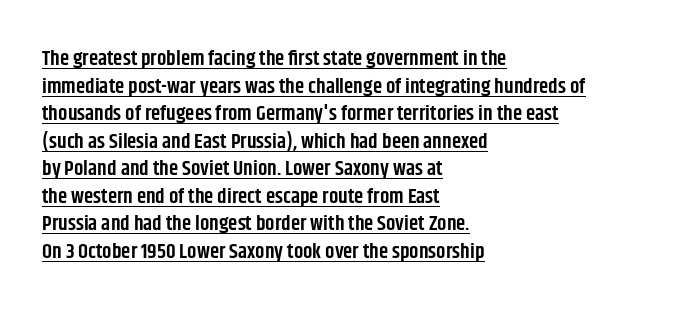
The text block is weighted toward the left margin, trailing off unevenly rightward. Is there much room between lines? A standard amount, neither cramped nor airy. In terms of letterspacing, this is plain default setting. Summary of weight: moderately heavy, a semibold. Nope, not italic — everything's standing straight. Check the space under the baseline: a stroke is drawn there.
